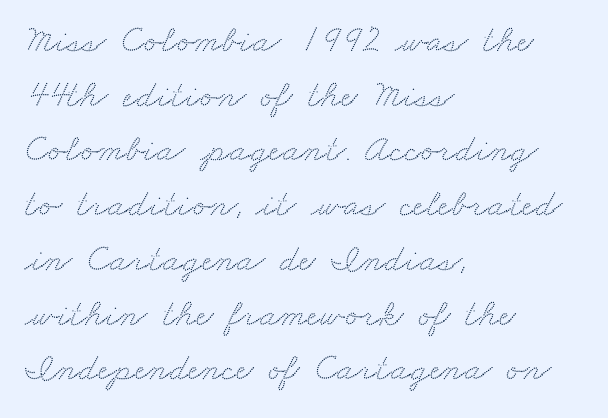
{"serif": "yes", "width": "wide", "stroke_contrast": "medium", "x_height": "small", "monospaced": "no", "underline": "no", "align": "left", "line_spacing": "normal", "line_spacing_ratio": 1.44, "letter_spacing": "normal", "letter_spacing_em": 0.0, "glyph_px": 38}
